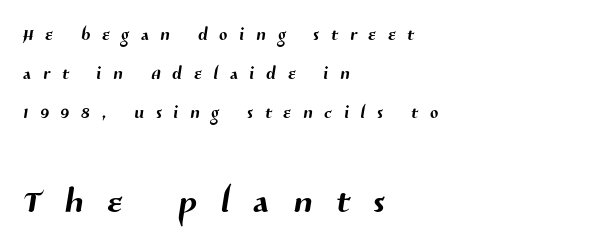
If you squint, the bottom block still reads clearly — it's the larger of the two. Horizontal alignment here is leftward, the default for most running prose. A typesetter would call this heavily tracked-out type. The space beneath each line is pristine and unruled. The leading is moderate, giving the passage an even texture. The designer went with a sans here, leaving each stem footless.
